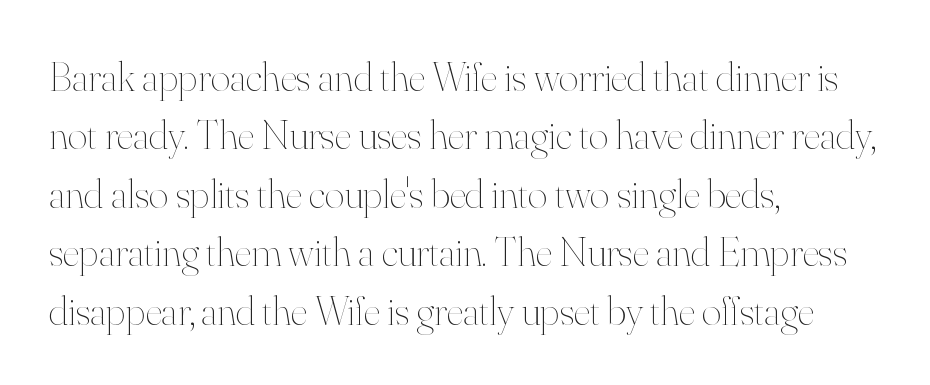
Honestly, the letter spacing is just normal — you wouldn't notice it. This is roman type, the default non-slanted kind. No letter is thick-stroked: the sample isn't bold. Line beginnings align vertically; line endings do not. The space between consecutive lines is moderate.
